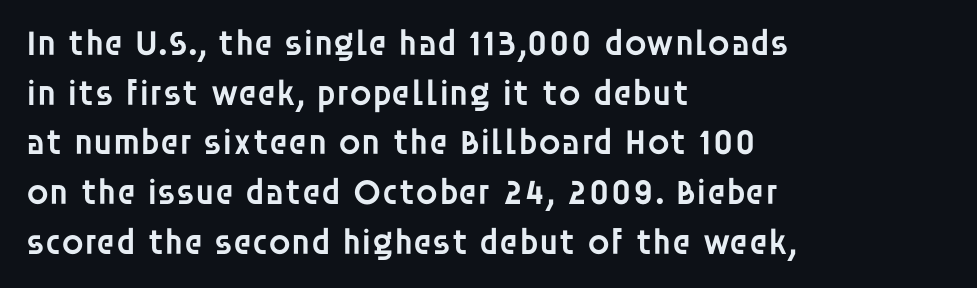
The compositor pushed each line to the left boundary. Short note: letters normally spaced. Clear beneath every line of the passage. Baseline-to-baseline distance is the conventional proportion of letter height. These lines are rendered in a variable-pitch font.
